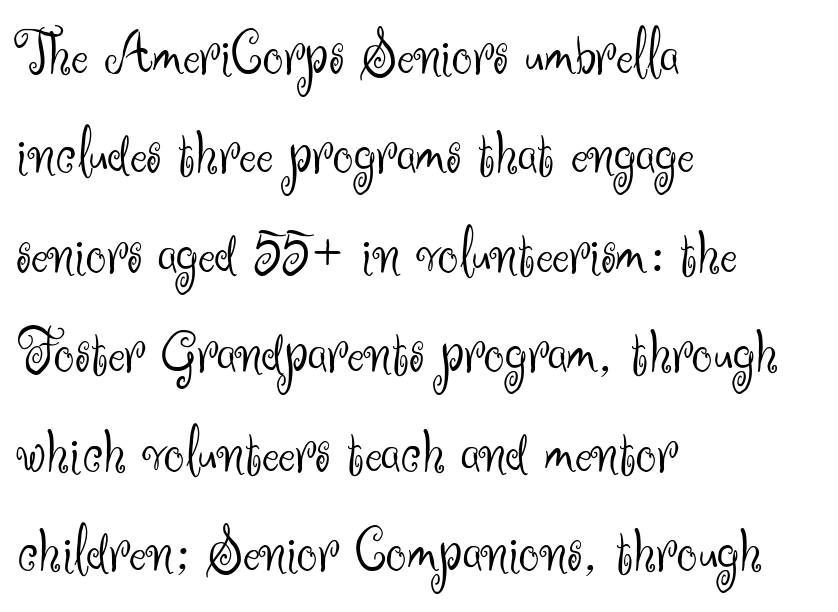
The gap between lines stays unmarked. Short and long lines alike share a common starting point at left. What's the leading like? Ordinary, nothing unusual. Nothing sits at the stroke ends, so this counts as sans-serif.
